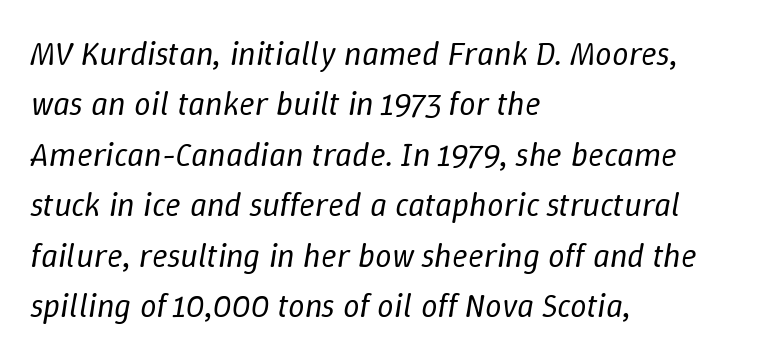
Q: Is the text bold? A: No.
Q: Is the text italic (slanted)? A: Yes, it leans right by about 9 degrees.
Q: Is the text underlined? A: No.
Q: How is the paragraph aligned? A: Left-aligned.
Q: Is the spacing between letters normal or unusually wide? A: Normal.
Q: Is the spacing between lines tight, normal or loose? A: Normal.
Q: Width (condensed, normal, or wide)? A: Normal.
Q: Stroke contrast? A: Low.
Q: x-height? A: Medium.
Q: Monospaced? A: No.
